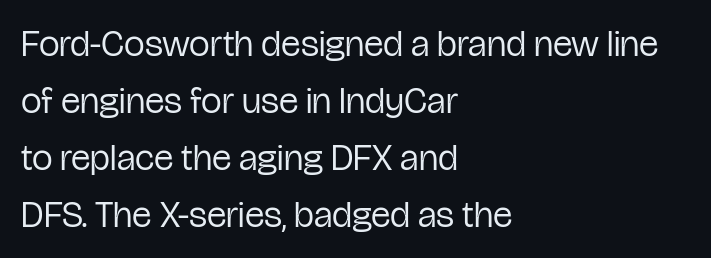
{"serif": "no", "italic": "no", "bold": "no", "weight": "regular", "width": "condensed", "stroke_contrast": "low", "x_height": "medium", "monospaced": "no", "underline": "no", "align": "left", "line_spacing": "normal", "line_spacing_ratio": 1.54, "letter_spacing": "normal", "letter_spacing_em": 0.0, "glyph_px": 37}
